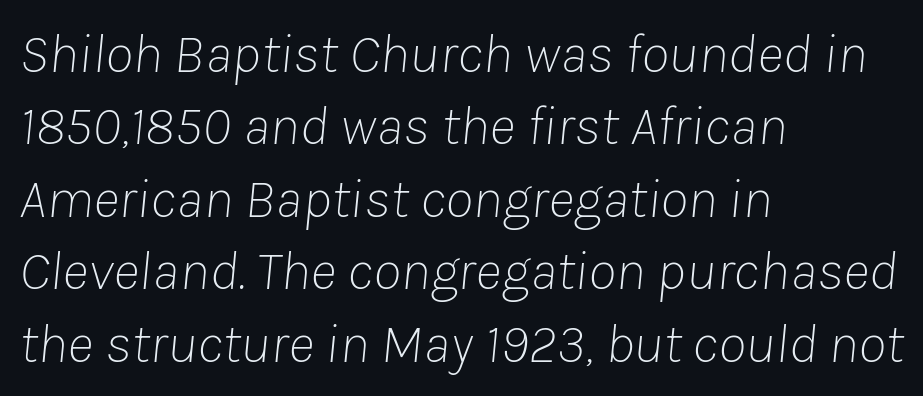
The image shows 57 px thin type, italic (leaning right); set left-aligned, normal line spacing (1.27x), normal letter spacing, not underlined; low stroke contrast and a medium x-height.
